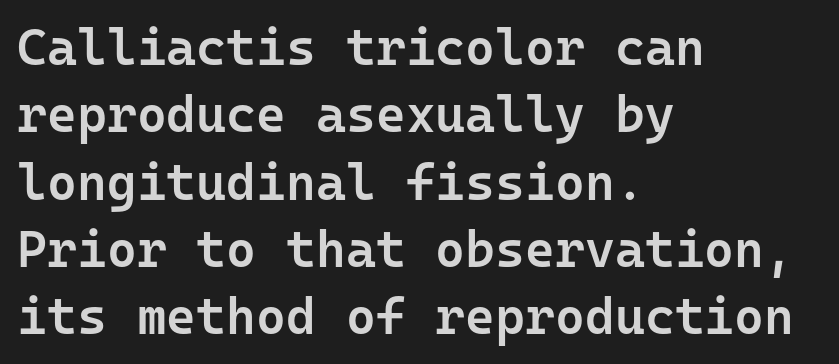
The rendering uses typewriter-style spacing with identical character cells. This is the regular roman posture of the typeface. The string is rendered with underlining switched off. The paragraph has a hard left edge and a soft right edge.
